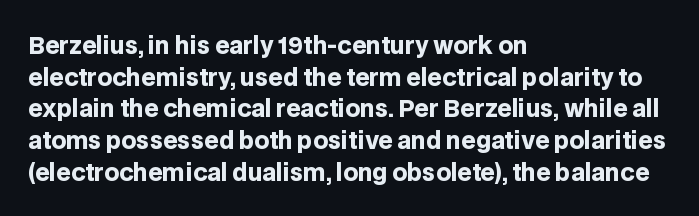
The image shows 23 px bold type, upright; set left-aligned, normal line spacing (1.38x), normal letter spacing, not underlined.
